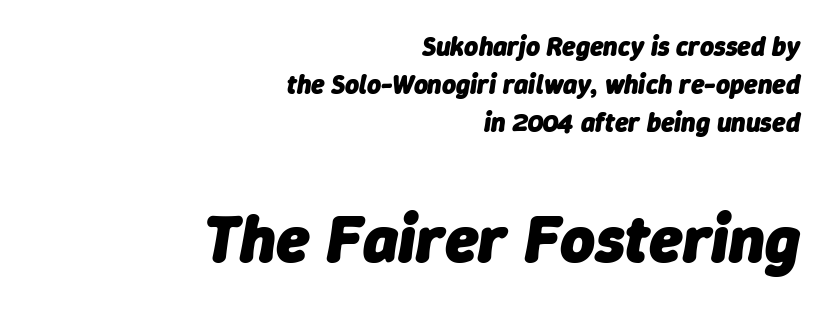
Q: Is the text bold? A: Yes.
Q: Is the text italic (slanted)? A: Yes, it leans right by about 9 degrees.
Q: Is the text underlined? A: No.
Q: How is the paragraph aligned? A: Right-aligned.
Q: Is the spacing between letters normal or unusually wide? A: Normal.
Q: Is the spacing between lines tight, normal or loose? A: Normal.
Q: Which block of text is set in a larger size, the first (top) or the second (bottom)? A: The second (bottom) one.
Q: Width (condensed, normal, or wide)? A: Normal.
Q: Stroke contrast? A: Low.
Q: x-height? A: Medium.
Q: Monospaced? A: No.
